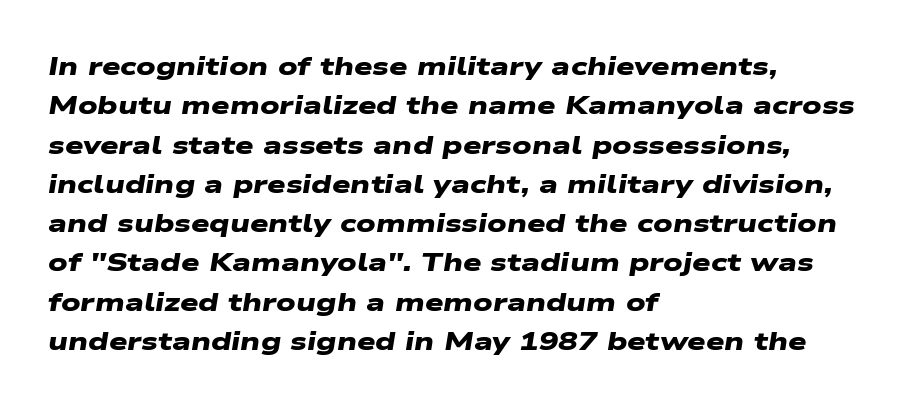
Q: Is the text bold? A: Yes.
Q: Is the text underlined? A: No.
Q: How is the paragraph aligned? A: Left-aligned.
Q: Is the spacing between letters normal or unusually wide? A: Normal.
Q: Is the spacing between lines tight, normal or loose? A: Normal.
